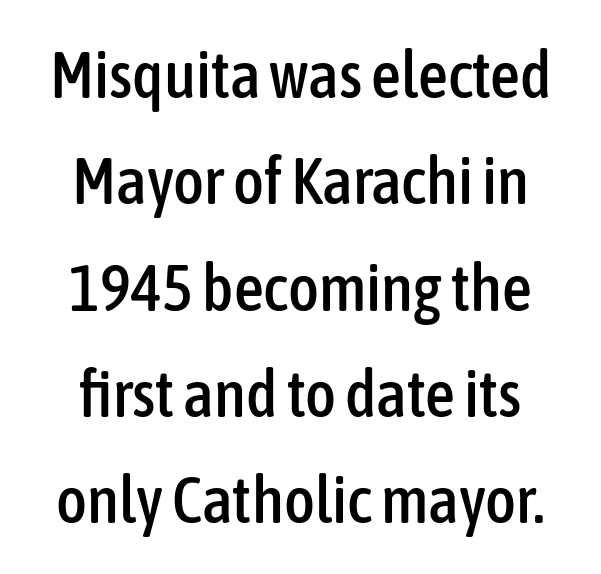
Q: Is the text italic (slanted)? A: No, it is upright.
Q: Is the typeface a serif or a sans-serif typeface? A: Sans-serif.
Q: Is the text underlined? A: No.
Q: Is the spacing between letters normal or unusually wide? A: Normal.
Q: Is the spacing between lines tight, normal or loose? A: Normal.
Q: Width (condensed, normal, or wide)? A: Condensed.
Q: Stroke contrast? A: Low.
Q: x-height? A: Medium.
Q: Monospaced? A: No.
